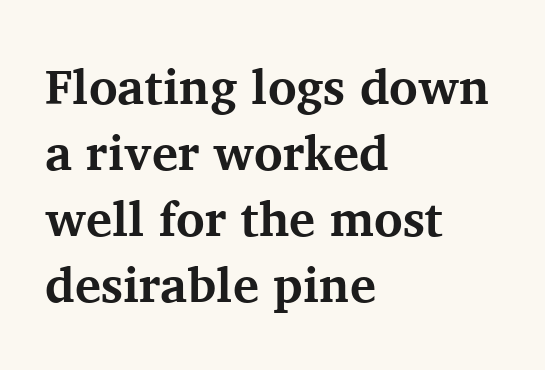
Q: Is the text bold? A: Yes.
Q: Is the text italic (slanted)? A: No, it is upright.
Q: Is the typeface a serif or a sans-serif typeface? A: Serif.
Q: Is the text underlined? A: No.
Q: How is the paragraph aligned? A: Left-aligned.
Q: Is the spacing between letters normal or unusually wide? A: Normal.
Q: Is the spacing between lines tight, normal or loose? A: Normal.
Q: Width (condensed, normal, or wide)? A: Normal.
Q: Stroke contrast? A: Medium.
Q: x-height? A: Medium.
Q: Monospaced? A: No.
